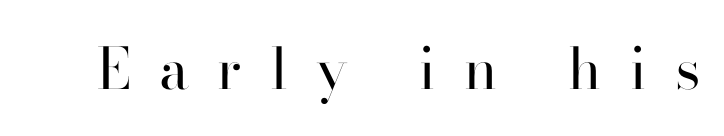
Q: Is the text bold? A: No.
Q: Is the text italic (slanted)? A: No, it is upright.
Q: Is the typeface a serif or a sans-serif typeface? A: Serif.
Q: Is the text underlined? A: No.
Q: Is the spacing between letters normal or unusually wide? A: Unusually wide.
Q: Width (condensed, normal, or wide)? A: Normal.
Q: Stroke contrast? A: High.
Q: x-height? A: Small.
Q: Monospaced? A: No.
